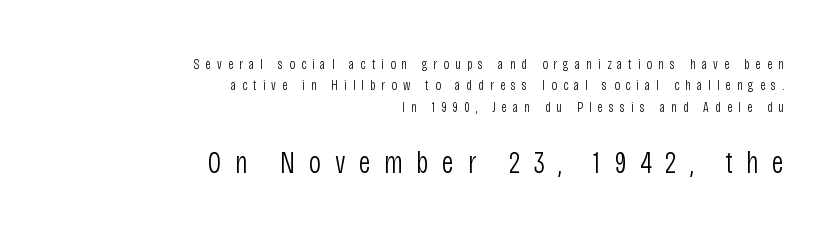
Q: Is the text bold? A: No.
Q: Is the text italic (slanted)? A: No, it is upright.
Q: Is the typeface a serif or a sans-serif typeface? A: Sans-serif.
Q: Is the text underlined? A: No.
Q: How is the paragraph aligned? A: Right-aligned.
Q: Is the spacing between letters normal or unusually wide? A: Unusually wide.
Q: Is the spacing between lines tight, normal or loose? A: Normal.
Q: Which block of text is set in a larger size, the first (top) or the second (bottom)? A: The second (bottom) one.
Q: Width (condensed, normal, or wide)? A: Condensed.
Q: Stroke contrast? A: Low.
Q: x-height? A: Large.
Q: Monospaced? A: No.
